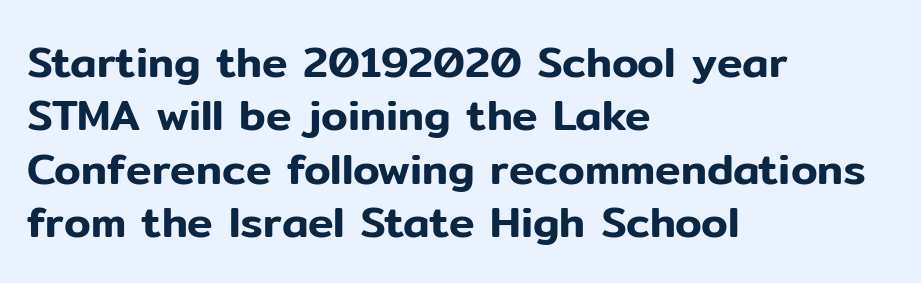
The image shows 43 px sans-serif type, upright; set left-aligned, line spacing 1.24x, normal letter spacing, not underlined; low stroke contrast and a medium x-height.
